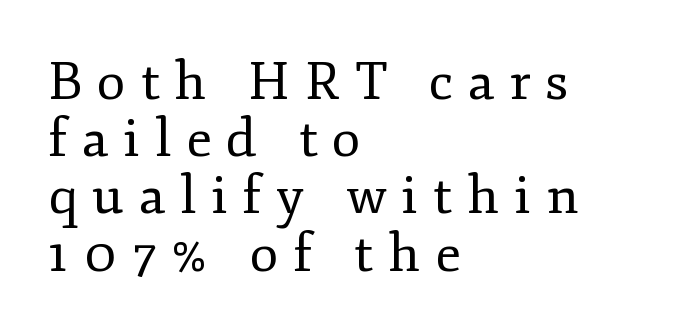
Q: Is the text bold? A: No.
Q: Is the text italic (slanted)? A: No, it is upright.
Q: Is the typeface a serif or a sans-serif typeface? A: Serif.
Q: Is the text underlined? A: No.
Q: How is the paragraph aligned? A: Left-aligned.
Q: Is the spacing between letters normal or unusually wide? A: Unusually wide.
Q: Is the spacing between lines tight, normal or loose? A: Tight.
Q: Width (condensed, normal, or wide)? A: Normal.
Q: Stroke contrast? A: Low.
Q: x-height? A: Small.
Q: Monospaced? A: No.
